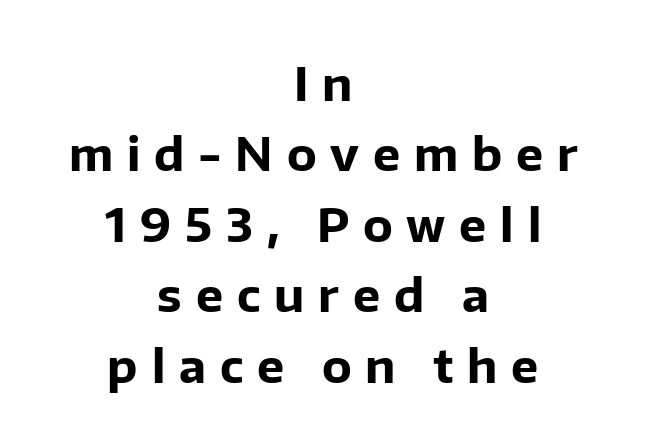
The image shows 46 px bold sans-serif type, upright; set centered, normal line spacing (1.53x), unusually wide letter spacing (+0.3 em), not underlined; low stroke contrast and a medium x-height.
